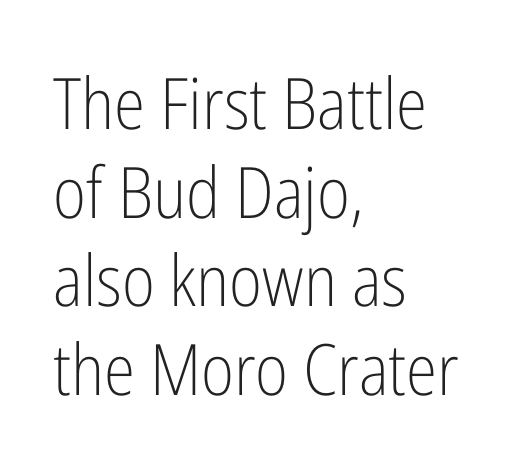
{"serif": "no", "italic": "no", "bold": "no", "weight": "light", "width": "condensed", "stroke_contrast": "low", "x_height": "medium", "monospaced": "no", "underline": "no", "align": "left", "line_spacing": "normal", "line_spacing_ratio": 1.25, "letter_spacing": "normal", "letter_spacing_em": 0.0, "glyph_px": 71}
